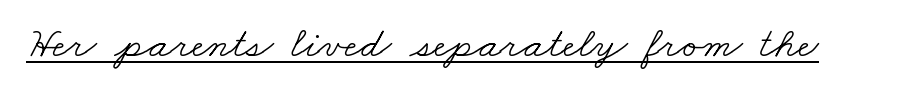
Compared with undecorated copy, this sample adds a rule below the words. Caption: face not bold, strokes unweighted. Students, note that the glyphs here touch the page at normal intervals. The text was rendered using a seriffed face with decorative stroke endings. This sample has the flowing, uneven cadence of proportional lettering.
